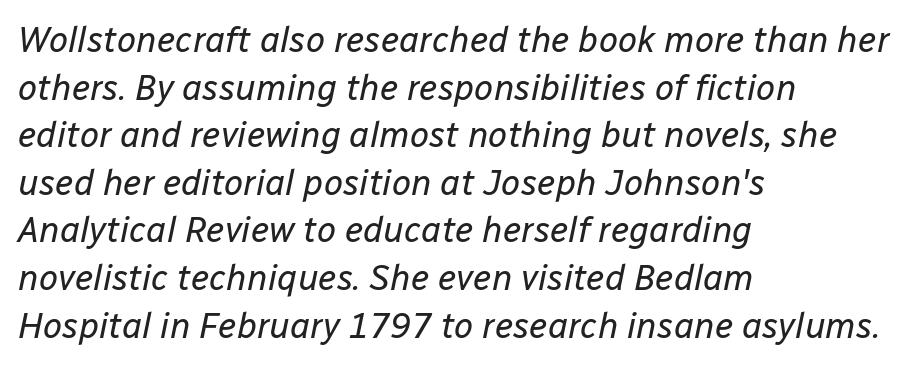
Q: Is the text bold? A: No.
Q: Is the text italic (slanted)? A: Yes, it leans right by about 12 degrees.
Q: Is the text underlined? A: No.
Q: How is the paragraph aligned? A: Left-aligned.
Q: Is the spacing between letters normal or unusually wide? A: Normal.
Q: Is the spacing between lines tight, normal or loose? A: Normal.
Q: Width (condensed, normal, or wide)? A: Normal.
Q: Stroke contrast? A: Low.
Q: x-height? A: Medium.
Q: Monospaced? A: No.
